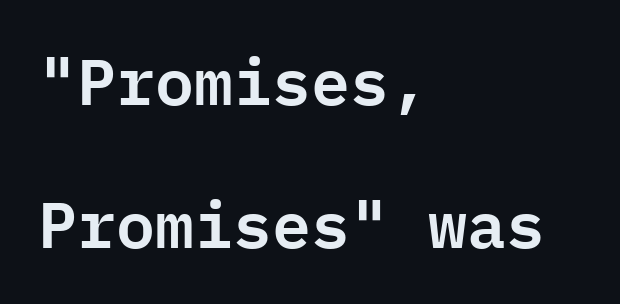
The image shows 65 px sans-serif type, upright, monospaced; set left-aligned, loose line spacing (2.2x), normal letter spacing, not underlined; low stroke contrast and a medium x-height.
